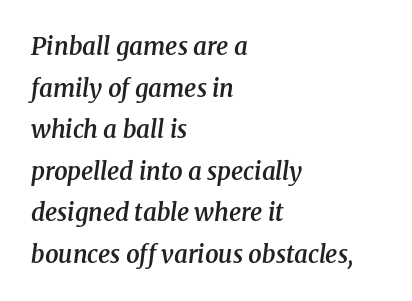
The image shows 24 px text type, italic (leaning right); set left-aligned, line spacing 1.73x, normal letter spacing, not underlined.
